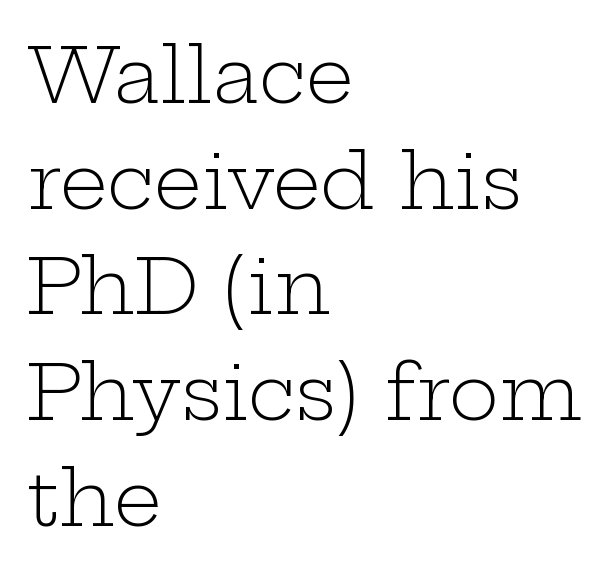
Q: Is the text bold? A: No.
Q: Is the text italic (slanted)? A: No, it is upright.
Q: Is the typeface a serif or a sans-serif typeface? A: Serif.
Q: Is the text underlined? A: No.
Q: How is the paragraph aligned? A: Left-aligned.
Q: Is the spacing between letters normal or unusually wide? A: Normal.
Q: Is the spacing between lines tight, normal or loose? A: Normal.
Q: Width (condensed, normal, or wide)? A: Wide.
Q: Stroke contrast? A: Low.
Q: x-height? A: Medium.
Q: Monospaced? A: No.
